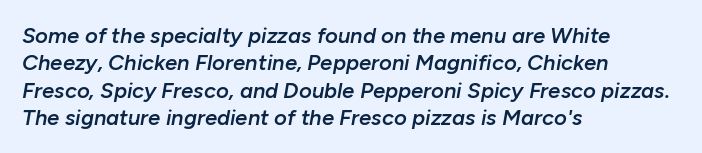
{"italic": "yes", "lean": "right", "slant_degrees": 10, "bold": "semi", "underline": "no", "align": "left", "line_spacing_ratio": 1.24, "letter_spacing": "normal", "letter_spacing_em": 0.0, "glyph_px": 22}
